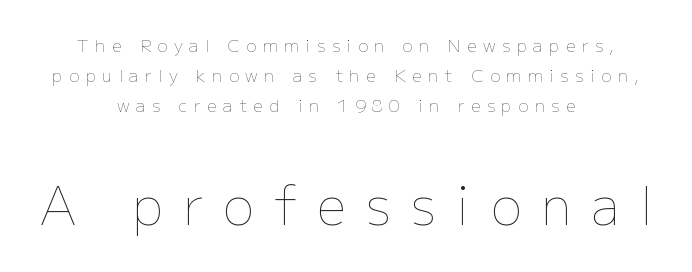
The image shows 52 px thin type, upright; set centered, line spacing 1.77x, unusually wide letter spacing (+0.39 em), not underlined; the second (bottom) block is 3.06x larger; low stroke contrast and a medium x-height.
